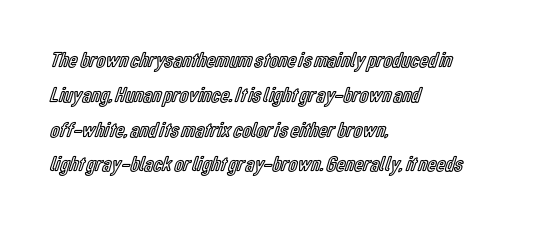
Q: Is the text italic (slanted)? A: Yes.
Q: Is the text underlined? A: No.
Q: How is the paragraph aligned? A: Left-aligned.
Q: Is the spacing between letters normal or unusually wide? A: Normal.
Q: Is the spacing between lines tight, normal or loose? A: Normal.
